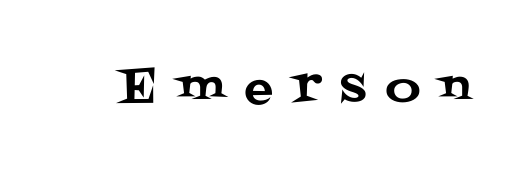
Is this a fixed-width face? No — the glyphs have proportional, varying widths. Rendered with straight, roman letterforms. The baseline area is clear. Does extra space separate the letters? Yes, quite a lot of it. Regarding serifs, this sample has them.
